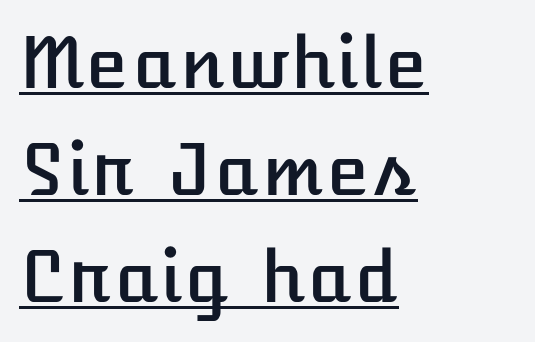
Q: Is the text italic (slanted)? A: No, it is upright.
Q: Is the text underlined? A: Yes.
Q: How is the paragraph aligned? A: Left-aligned.
Q: Is the spacing between letters normal or unusually wide? A: Normal.
Q: Is the spacing between lines tight, normal or loose? A: Normal.
Q: Width (condensed, normal, or wide)? A: Normal.
Q: Stroke contrast? A: Low.
Q: x-height? A: Medium.
